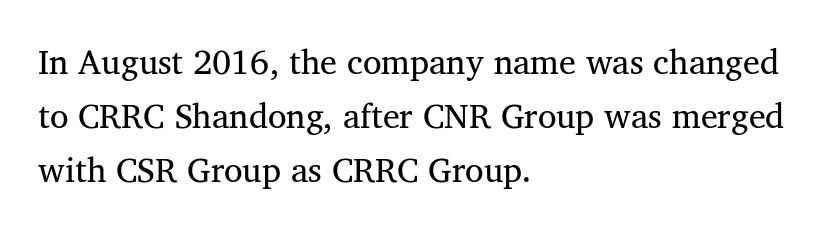
Q: Is the text bold? A: No.
Q: Is the text italic (slanted)? A: No, it is upright.
Q: Is the typeface a serif or a sans-serif typeface? A: Serif.
Q: Is the text underlined? A: No.
Q: How is the paragraph aligned? A: Left-aligned.
Q: Is the spacing between letters normal or unusually wide? A: Normal.
Q: Is the spacing between lines tight, normal or loose? A: Normal.
Q: Width (condensed, normal, or wide)? A: Normal.
Q: Stroke contrast? A: Medium.
Q: x-height? A: Medium.
Q: Monospaced? A: No.
